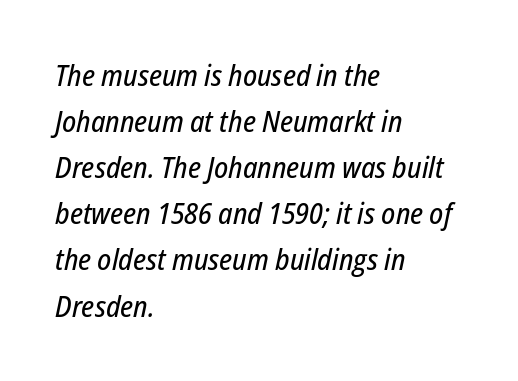
Q: Is the text italic (slanted)? A: Yes, it leans right by about 12 degrees.
Q: Is the text underlined? A: No.
Q: How is the paragraph aligned? A: Left-aligned.
Q: Is the spacing between letters normal or unusually wide? A: Normal.
Q: Is the spacing between lines tight, normal or loose? A: Normal.
Q: Width (condensed, normal, or wide)? A: Condensed.
Q: Stroke contrast? A: Low.
Q: x-height? A: Medium.
Q: Monospaced? A: No.
